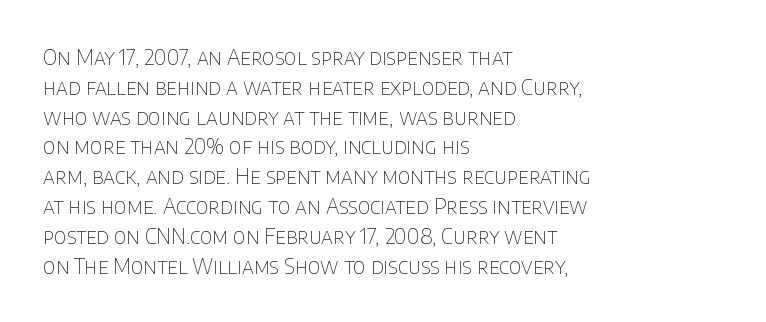
{"italic": "no", "bold": "no", "underline": "no", "align": "left", "line_spacing": "normal", "line_spacing_ratio": 1.42, "letter_spacing": "normal", "letter_spacing_em": 0.0, "glyph_px": 21}
